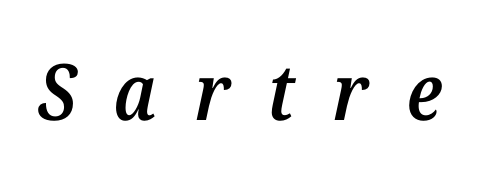
{"serif": "yes", "italic": "yes", "lean": "right", "slant_degrees": 12, "bold": "semi", "weight": "semibold", "width": "normal", "stroke_contrast": "medium", "x_height": "medium", "monospaced": "no", "underline": "no", "letter_spacing": "wide", "letter_spacing_em": 0.48, "glyph_px": 78}
